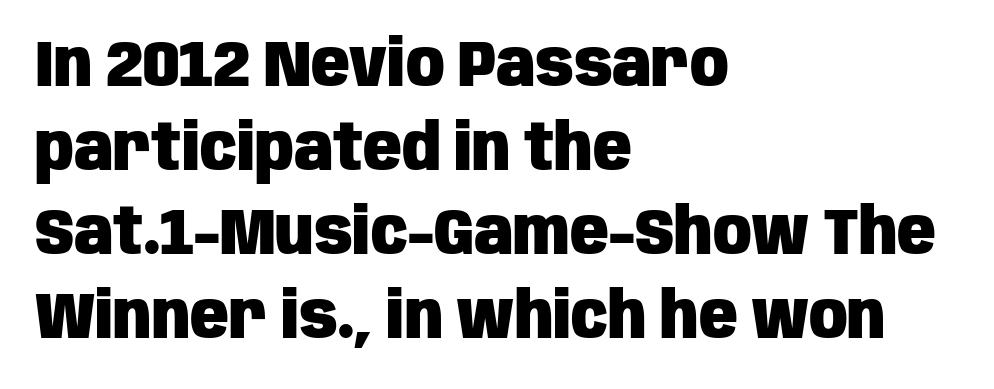
Q: Is the text bold? A: Yes.
Q: Is the text italic (slanted)? A: No, it is upright.
Q: Is the typeface a serif or a sans-serif typeface? A: Sans-serif.
Q: Is the text underlined? A: No.
Q: How is the paragraph aligned? A: Left-aligned.
Q: Is the spacing between letters normal or unusually wide? A: Normal.
Q: Is the spacing between lines tight, normal or loose? A: Normal.
Q: Width (condensed, normal, or wide)? A: Condensed.
Q: Stroke contrast? A: Low.
Q: x-height? A: Large.
Q: Monospaced? A: No.
